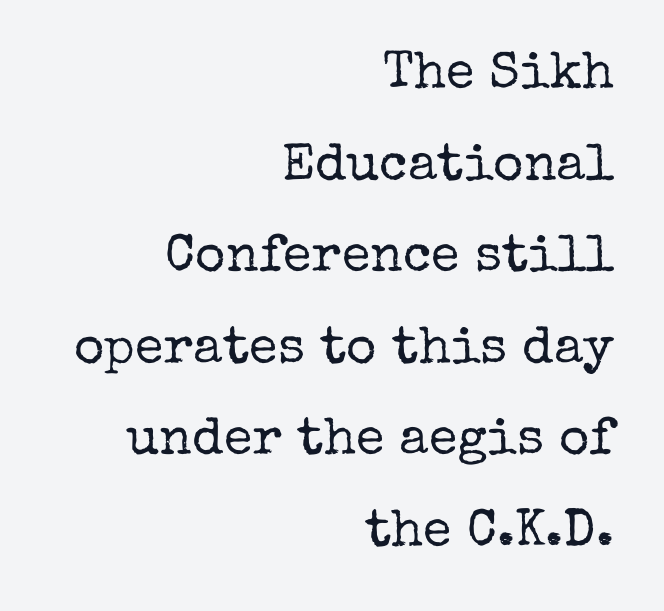
Q: Is the text bold? A: No.
Q: Is the text italic (slanted)? A: No, it is upright.
Q: Is the typeface a serif or a sans-serif typeface? A: Serif.
Q: Is the text underlined? A: No.
Q: How is the paragraph aligned? A: Right-aligned.
Q: Is the spacing between letters normal or unusually wide? A: Normal.
Q: Width (condensed, normal, or wide)? A: Normal.
Q: Stroke contrast? A: Low.
Q: x-height? A: Medium.
Q: Monospaced? A: No.
